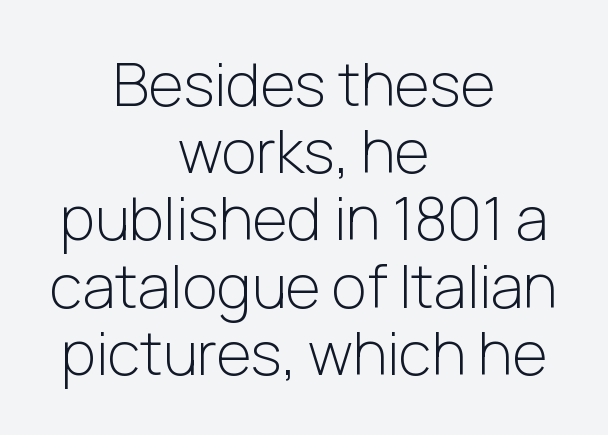
The image shows 60 px light sans-serif type, upright; set centered, tight line spacing (1.12x), normal letter spacing, not underlined; low stroke contrast and a medium x-height.
